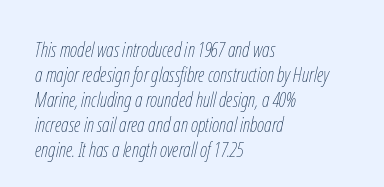
The characters are drawn with everyday or finer stroke widths. Bare-footed words on every line. In terms of letterspacing, this is plain default setting. The font's italic variant was chosen for this text.
